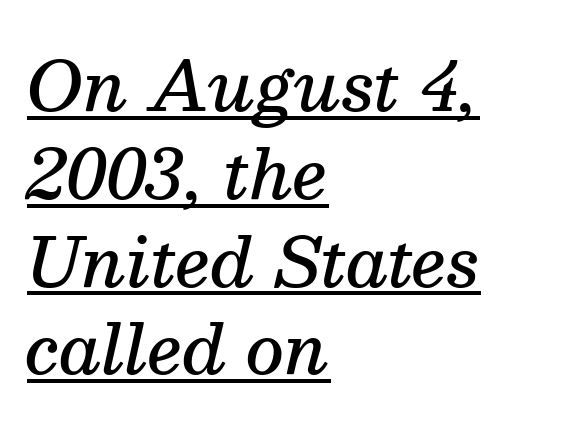
The passage shown is typed in a proportional face where columns would drift. Summary of weight: moderately heavy, a semibold. A continuous stroke trails under the words, as in a hyperlink. Leftover space on each line is placed entirely after the last word. Serifs: yes, visible at the terminals of the letterforms. Honestly, the letter spacing is just normal — you wouldn't notice it.
